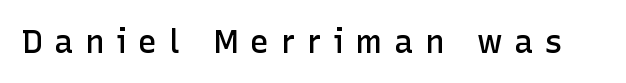
Q: Is the text bold? A: Semi-bold.
Q: Is the text italic (slanted)? A: No, it is upright.
Q: Is the typeface a serif or a sans-serif typeface? A: Sans-serif.
Q: Is the text underlined? A: No.
Q: Is the spacing between letters normal or unusually wide? A: Unusually wide.
Q: Width (condensed, normal, or wide)? A: Normal.
Q: Stroke contrast? A: Low.
Q: x-height? A: Medium.
Q: Monospaced? A: No.
